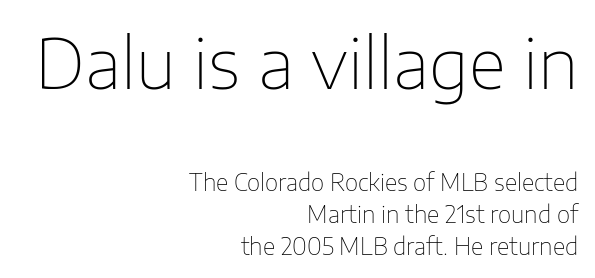
{"serif": "no", "italic": "no", "bold": "no", "weight": "thin", "width": "normal", "stroke_contrast": "low", "x_height": "medium", "monospaced": "no", "underline": "no", "align": "right", "line_spacing": "normal", "line_spacing_ratio": 1.38, "letter_spacing": "normal", "letter_spacing_em": 0.0, "larger_block": "first", "size_ratio": 3.0, "glyph_px": 69}
